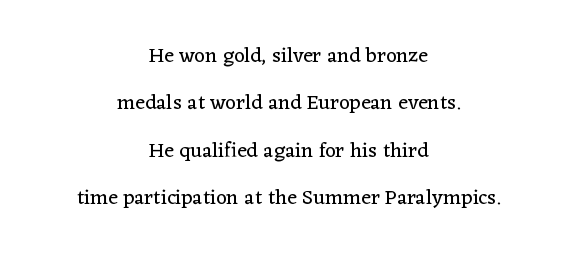
{"italic": "no", "bold": "no", "underline": "no", "align": "center", "line_spacing": "loose", "line_spacing_ratio": 2.26, "letter_spacing": "normal", "letter_spacing_em": 0.0, "glyph_px": 21}
